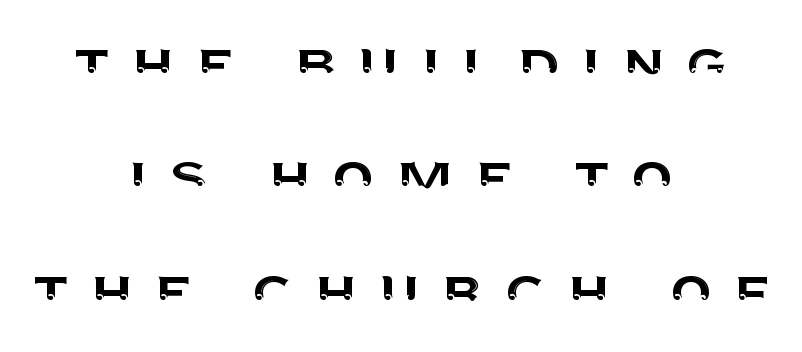
Q: Is the text italic (slanted)? A: No, it is upright.
Q: Is the typeface a serif or a sans-serif typeface? A: Sans-serif.
Q: Is the text underlined? A: No.
Q: How is the paragraph aligned? A: Centered.
Q: Is the spacing between letters normal or unusually wide? A: Unusually wide.
Q: Is the spacing between lines tight, normal or loose? A: Normal.
Q: Width (condensed, normal, or wide)? A: Normal.
Q: Stroke contrast? A: Medium.
Q: x-height? A: Large.
Q: Monospaced? A: No.
